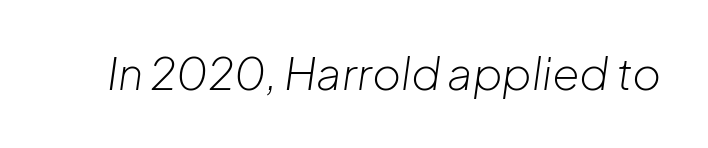
The image shows 44 px light type, italic (leaning right); set normal letter spacing, not underlined; low stroke contrast and a medium x-height.
